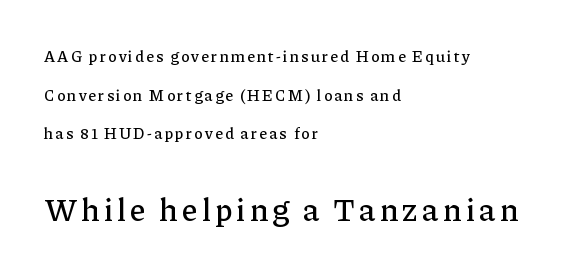
Note: serifs present on the glyphs. The face used here appears at its bigger size in the lower chunk. Glance below the letters and you will spot only blank space. The passage is arranged the way most books set body copy — flush left. This sample has the flowing, uneven cadence of proportional lettering.
